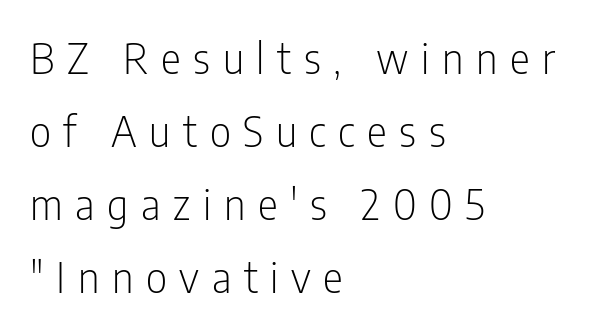
The image shows 42 px light, condensed sans-serif type, upright; set left-aligned, line spacing 1.74x, unusually wide letter spacing (+0.3 em), not underlined; low stroke contrast and a medium x-height.
